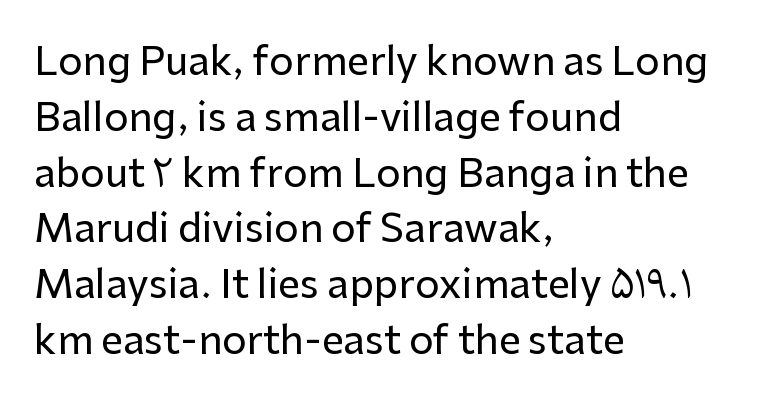
Q: Is the text italic (slanted)? A: No, it is upright.
Q: Is the typeface a serif or a sans-serif typeface? A: Sans-serif.
Q: Is the text underlined? A: No.
Q: How is the paragraph aligned? A: Left-aligned.
Q: Is the spacing between letters normal or unusually wide? A: Normal.
Q: Is the spacing between lines tight, normal or loose? A: Normal.
Q: Width (condensed, normal, or wide)? A: Normal.
Q: Stroke contrast? A: Low.
Q: x-height? A: Medium.
Q: Monospaced? A: No.
